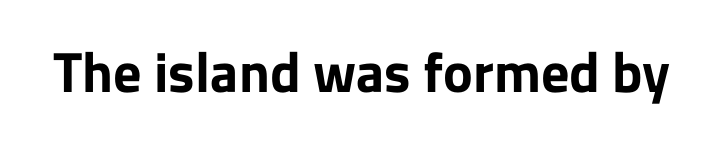
{"serif": "no", "italic": "no", "bold": "yes", "weight": "bold", "width": "normal", "stroke_contrast": "low", "x_height": "medium", "monospaced": "no", "underline": "no", "letter_spacing": "normal", "letter_spacing_em": 0.0, "glyph_px": 56}
